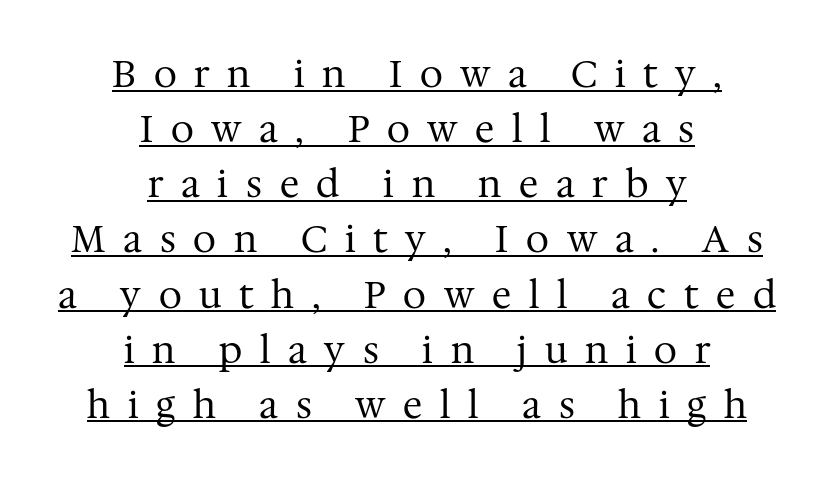
Q: Is the text bold? A: No.
Q: Is the text italic (slanted)? A: No, it is upright.
Q: Is the typeface a serif or a sans-serif typeface? A: Serif.
Q: Is the text underlined? A: Yes.
Q: How is the paragraph aligned? A: Centered.
Q: Is the spacing between letters normal or unusually wide? A: Unusually wide.
Q: Is the spacing between lines tight, normal or loose? A: Normal.
Q: Width (condensed, normal, or wide)? A: Normal.
Q: Stroke contrast? A: Medium.
Q: x-height? A: Medium.
Q: Monospaced? A: No.
